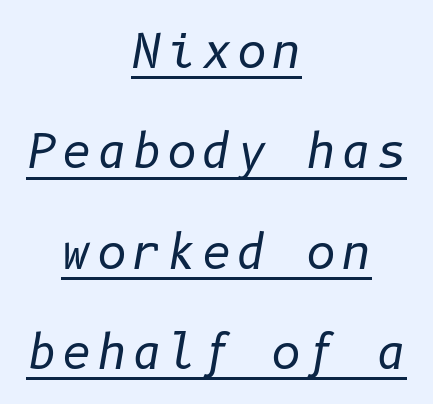
{"italic": "yes", "lean": "right", "slant_degrees": 10, "bold": "no", "weight": "regular", "width": "normal", "stroke_contrast": "low", "x_height": "medium", "underline": "yes", "align": "center", "line_spacing": "loose", "line_spacing_ratio": 2.18, "glyph_px": 46}
